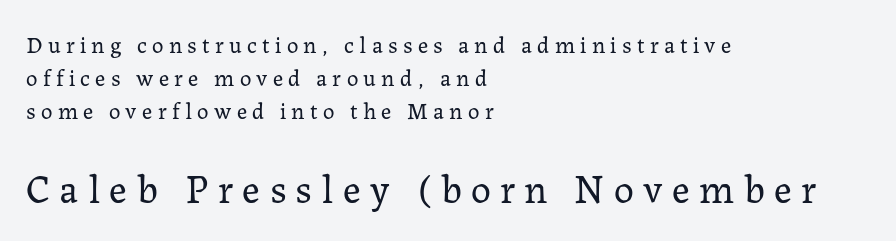
The image shows 40 px regular-weight serif type, upright; set left-aligned, normal line spacing (1.43x), unusually wide letter spacing (+0.23 em), not underlined; the second (bottom) block is 1.74x larger; low stroke contrast and a medium x-height.
